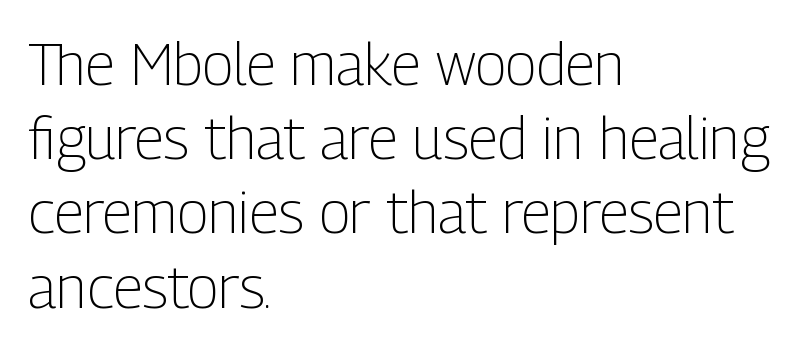
Q: Is the text bold? A: No.
Q: Is the text italic (slanted)? A: No, it is upright.
Q: Is the typeface a serif or a sans-serif typeface? A: Sans-serif.
Q: Is the text underlined? A: No.
Q: How is the paragraph aligned? A: Left-aligned.
Q: Is the spacing between letters normal or unusually wide? A: Normal.
Q: Is the spacing between lines tight, normal or loose? A: Normal.
Q: Width (condensed, normal, or wide)? A: Condensed.
Q: Stroke contrast? A: Low.
Q: x-height? A: Medium.
Q: Monospaced? A: No.
